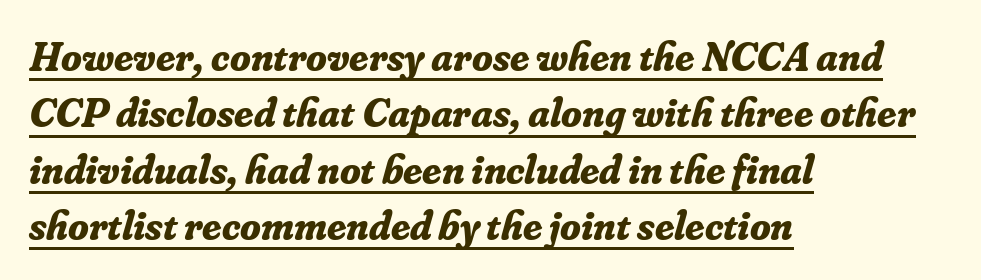
Whoever set this chose a conventional vertical rhythm. Every row of glyphs begins at an identical x-position on the left. The font's italic variant was chosen for this text. Yep, those are serifs on the letters. Character widths vary here, with narrow letters taking less room than wide ones. In terms of letterspacing, this is plain default setting.
